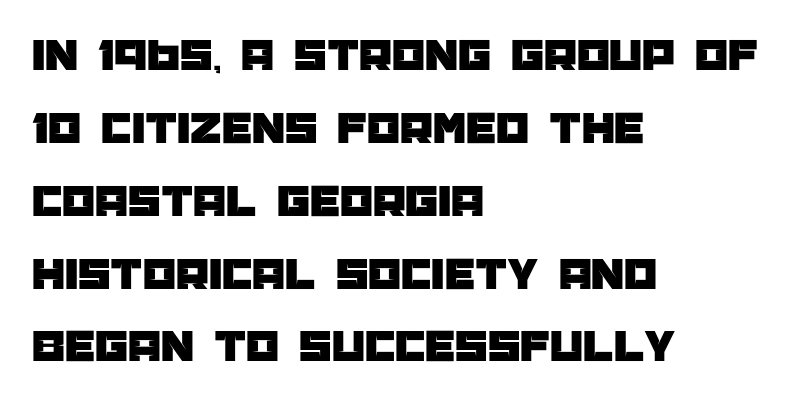
Does the type have serifs? No, each stem ends abruptly. The space directly below the letters is spotless. Notice how the stems are strictly vertical — no italics here. Regarding leading, the lines here are spaced in the standard way.
